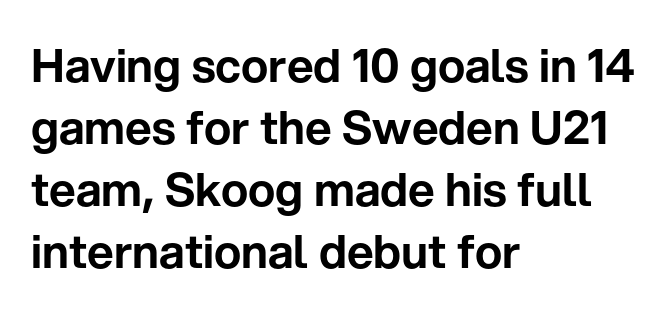
{"serif": "no", "italic": "no", "width": "normal", "stroke_contrast": "low", "x_height": "medium", "monospaced": "no", "underline": "no", "align": "left", "line_spacing": "normal", "line_spacing_ratio": 1.35, "letter_spacing": "normal", "letter_spacing_em": 0.0, "glyph_px": 46}
